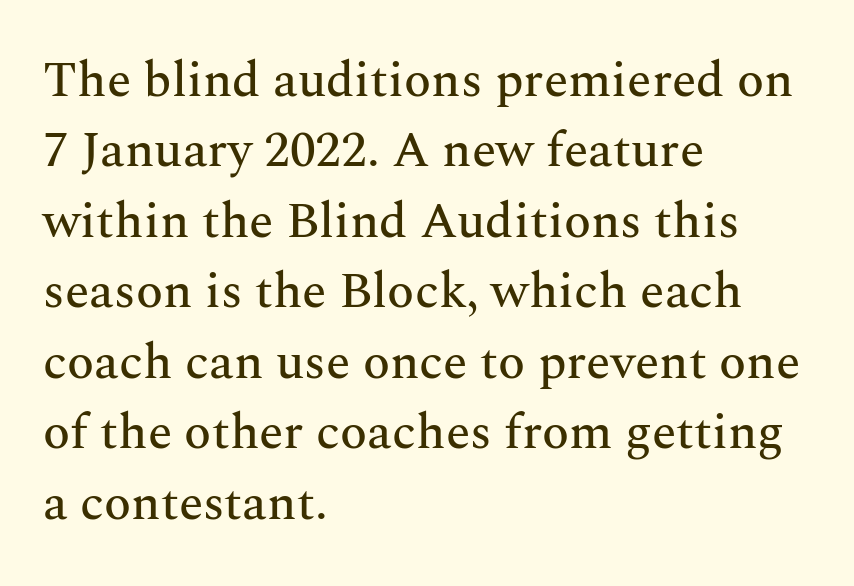
This sample is left-justified, so line endings fall wherever the words run out. Underlining? Definitely not there. Varying glyph widths throughout — classic text-font behaviour. In terms of leading, this rendering sits right in the middle.
